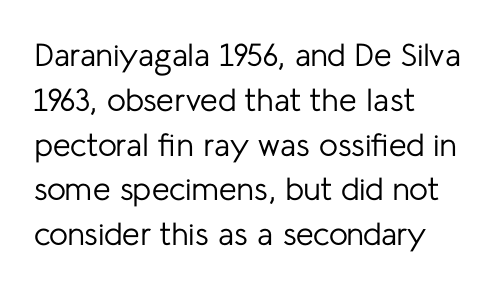
{"serif": "no", "italic": "no", "bold": "no", "weight": "regular", "width": "normal", "stroke_contrast": "low", "x_height": "medium", "monospaced": "no", "underline": "no", "align": "left", "line_spacing": "normal", "line_spacing_ratio": 1.4, "letter_spacing": "normal", "letter_spacing_em": 0.0, "glyph_px": 32}
